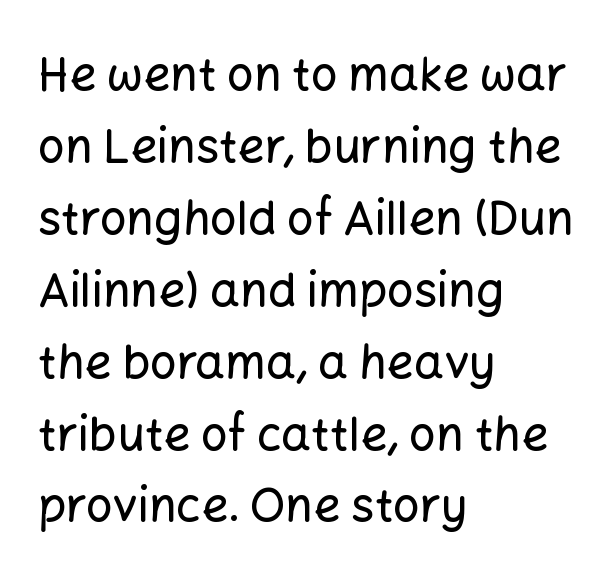
The image shows 47 px sans-serif type, upright; set left-aligned, normal line spacing (1.53x), normal letter spacing, not underlined; low stroke contrast and a medium x-height.
